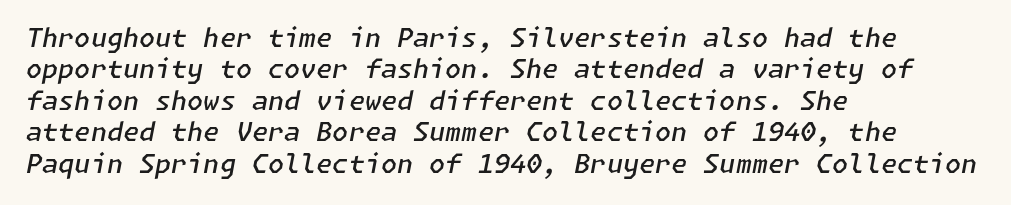
The image shows 26 px text type, italic (leaning right); set left-aligned, line spacing 1.21x, normal letter spacing, not underlined.
